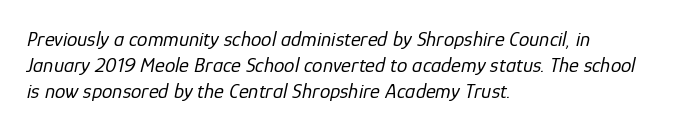
{"italic": "yes", "lean": "right", "slant_degrees": 12, "bold": "no", "underline": "no", "align": "left", "line_spacing_ratio": 1.23, "letter_spacing": "normal", "letter_spacing_em": 0.0, "glyph_px": 21}
